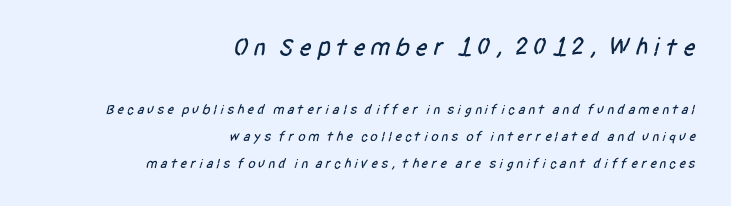
{"underline": "no", "align": "right", "line_spacing": "loose", "line_spacing_ratio": 1.9, "larger_block": "first", "size_ratio": 1.79, "glyph_px": 25}
